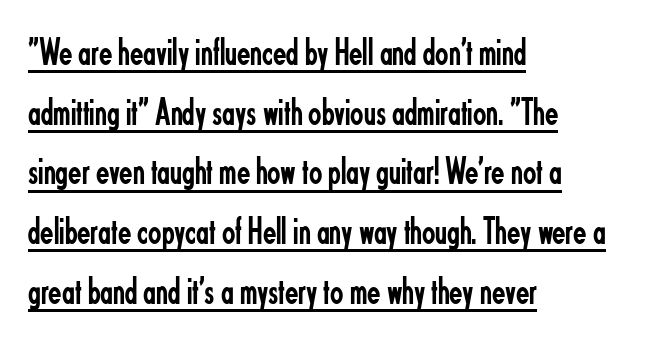
The specimen includes a rule beneath the text block's lines. Casual observation: everything's shoved over to the left. Letterform terminals end flat and unadorned throughout the passage. When letters stand straight like this, we call the style roman or upright. Honestly, the letter spacing is just normal — you wouldn't notice it.
